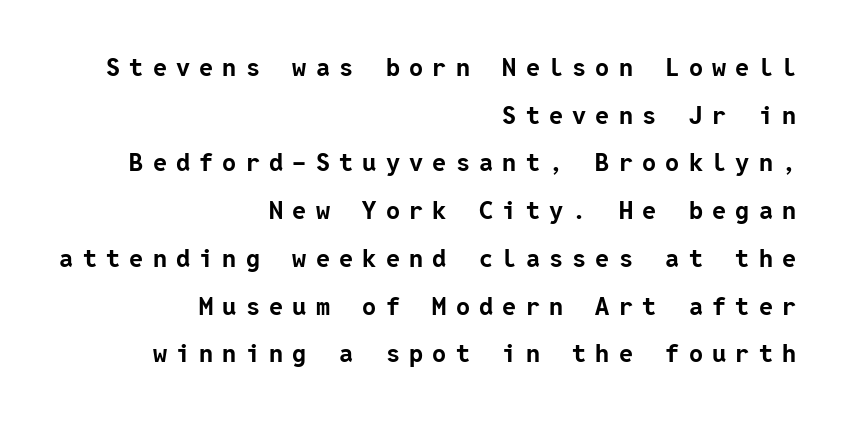
Q: Is the text bold? A: Yes.
Q: Is the text italic (slanted)? A: No, it is upright.
Q: Is the text underlined? A: No.
Q: How is the paragraph aligned? A: Right-aligned.
Q: Is the spacing between letters normal or unusually wide? A: Unusually wide.
Q: Is the spacing between lines tight, normal or loose? A: Loose.
